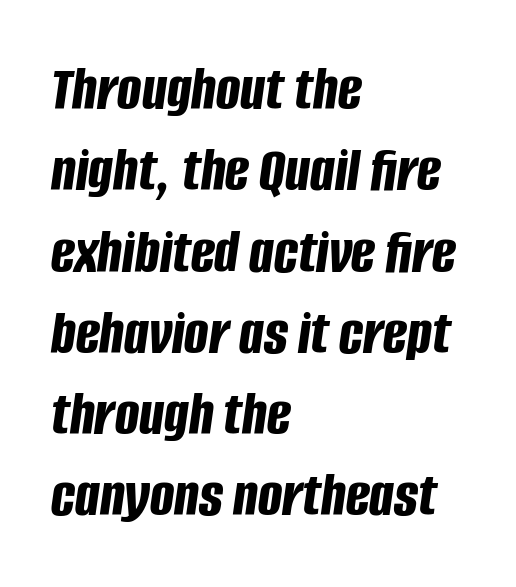
Q: Is the text bold? A: Yes.
Q: Is the text italic (slanted)? A: Yes, it leans right by about 8 degrees.
Q: Is the text underlined? A: No.
Q: How is the paragraph aligned? A: Left-aligned.
Q: Is the spacing between letters normal or unusually wide? A: Normal.
Q: Is the spacing between lines tight, normal or loose? A: Normal.
Q: Width (condensed, normal, or wide)? A: Condensed.
Q: Stroke contrast? A: Low.
Q: x-height? A: Large.
Q: Monospaced? A: No.
